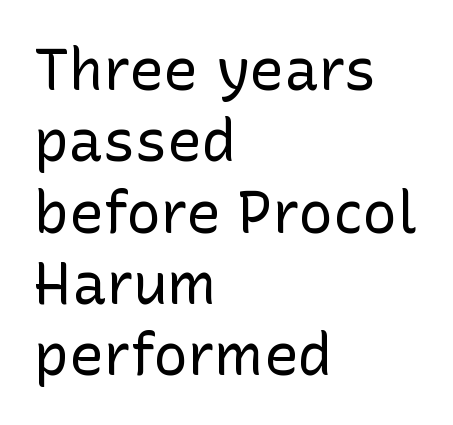
Q: Is the text bold? A: No.
Q: Is the text italic (slanted)? A: No, it is upright.
Q: Is the typeface a serif or a sans-serif typeface? A: Sans-serif.
Q: Is the text underlined? A: No.
Q: How is the paragraph aligned? A: Left-aligned.
Q: Is the spacing between letters normal or unusually wide? A: Normal.
Q: Width (condensed, normal, or wide)? A: Normal.
Q: Stroke contrast? A: Low.
Q: x-height? A: Medium.
Q: Monospaced? A: No.
